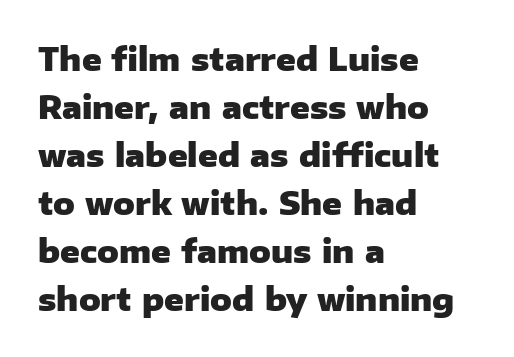
Q: Is the text bold? A: Yes.
Q: Is the text italic (slanted)? A: No, it is upright.
Q: Is the typeface a serif or a sans-serif typeface? A: Sans-serif.
Q: Is the text underlined? A: No.
Q: How is the paragraph aligned? A: Left-aligned.
Q: Is the spacing between letters normal or unusually wide? A: Normal.
Q: Is the spacing between lines tight, normal or loose? A: Normal.
Q: Width (condensed, normal, or wide)? A: Normal.
Q: Stroke contrast? A: Low.
Q: x-height? A: Medium.
Q: Monospaced? A: No.
